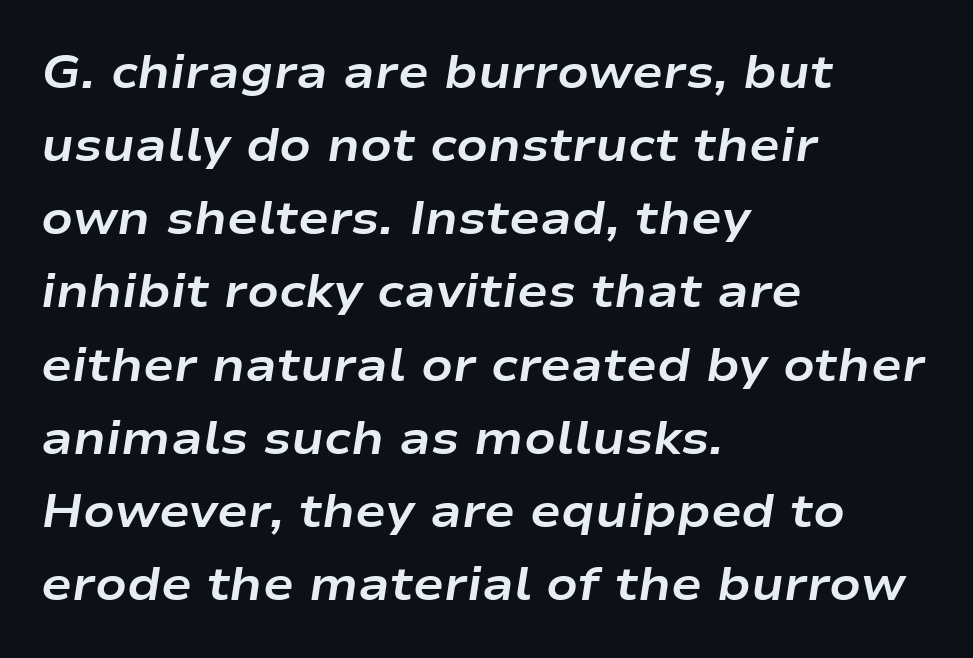
Q: Is the text bold? A: Yes.
Q: Is the text italic (slanted)? A: Yes, it leans right by about 9 degrees.
Q: Is the text underlined? A: No.
Q: How is the paragraph aligned? A: Left-aligned.
Q: Is the spacing between letters normal or unusually wide? A: Normal.
Q: Is the spacing between lines tight, normal or loose? A: Normal.
Q: Width (condensed, normal, or wide)? A: Wide.
Q: Stroke contrast? A: Low.
Q: x-height? A: Medium.
Q: Monospaced? A: No.
